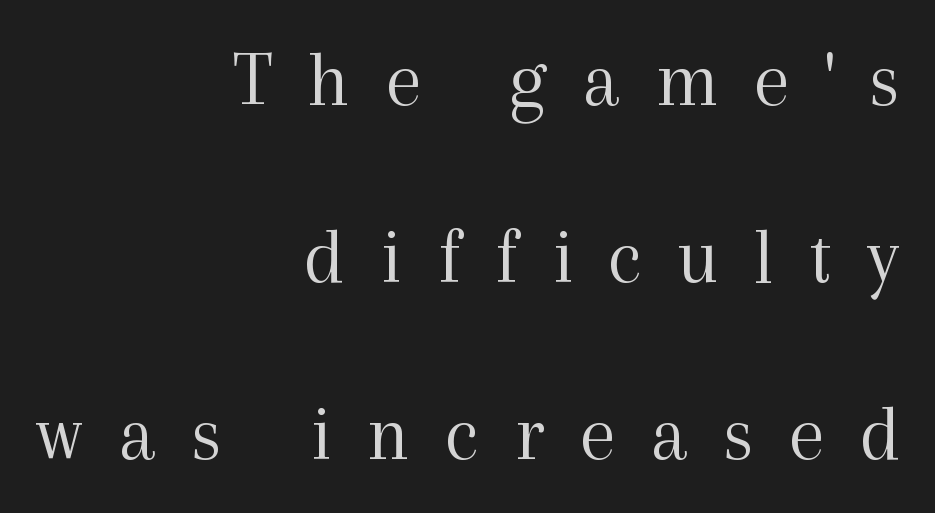
Q: Is the text bold? A: No.
Q: Is the text italic (slanted)? A: No, it is upright.
Q: Is the typeface a serif or a sans-serif typeface? A: Serif.
Q: Is the text underlined? A: No.
Q: How is the paragraph aligned? A: Right-aligned.
Q: Is the spacing between letters normal or unusually wide? A: Unusually wide.
Q: Is the spacing between lines tight, normal or loose? A: Loose.
Q: Width (condensed, normal, or wide)? A: Normal.
Q: x-height? A: Medium.
Q: Monospaced? A: No.
